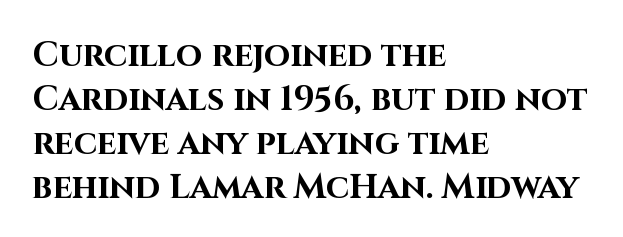
The rag falls on the right side of this text block. The gaps between neighbouring characters are ordinary and unremarkable. One glance says typical: line gaps are just what's usual. Emphasis by weight is at full strength: bold. Beneath every word, the page is bare.
